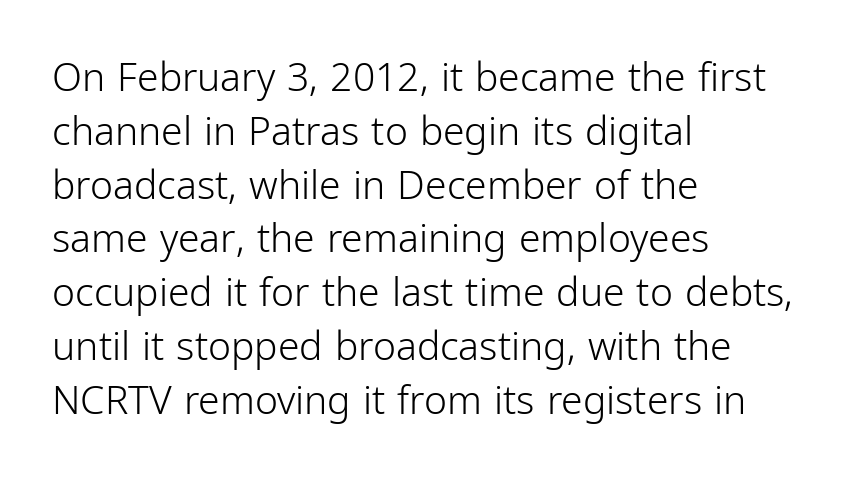
The image shows 39 px light, condensed sans-serif type, upright; set left-aligned, normal line spacing (1.38x), normal letter spacing, not underlined; low stroke contrast and a medium x-height.
